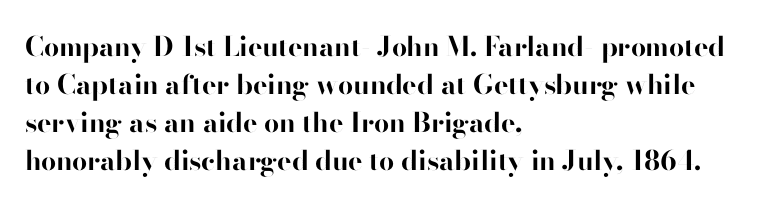
{"italic": "no", "bold": "yes", "underline": "no", "align": "left", "line_spacing": "normal", "line_spacing_ratio": 1.41, "letter_spacing": "normal", "letter_spacing_em": 0.0, "glyph_px": 27}
